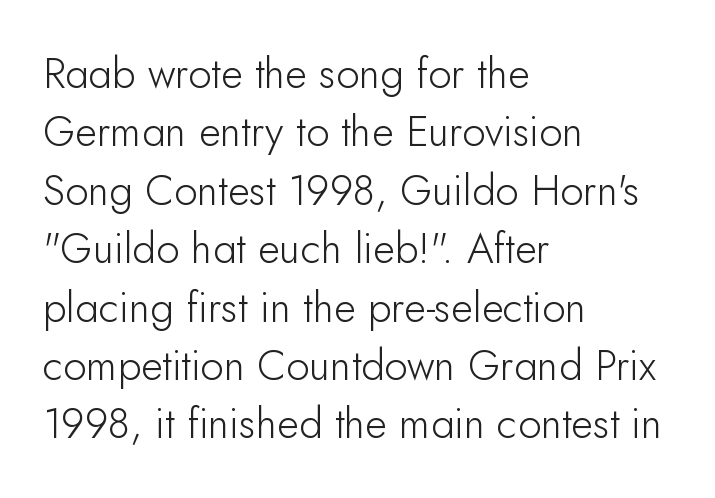
The image shows 42 px light sans-serif type, upright; set left-aligned, normal line spacing (1.39x), normal letter spacing, not underlined; low stroke contrast and a small x-height.
